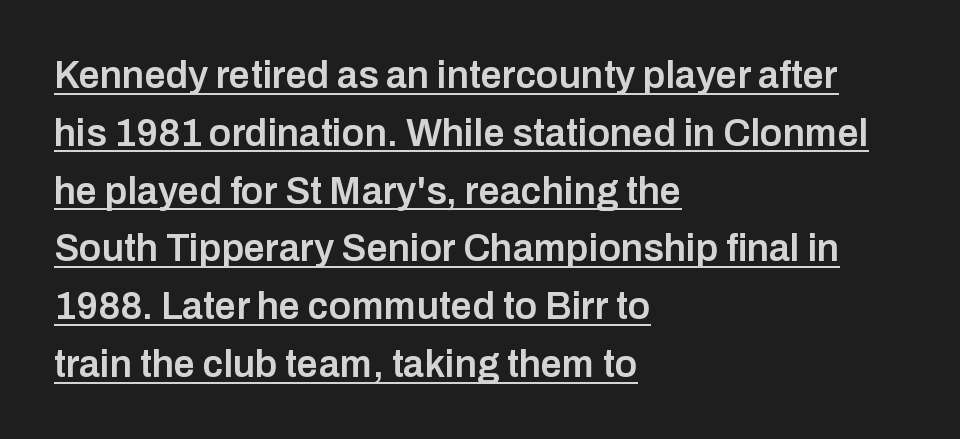
Q: Is the text bold? A: Semi-bold.
Q: Is the text italic (slanted)? A: No, it is upright.
Q: Is the typeface a serif or a sans-serif typeface? A: Sans-serif.
Q: Is the text underlined? A: Yes.
Q: How is the paragraph aligned? A: Left-aligned.
Q: Is the spacing between letters normal or unusually wide? A: Normal.
Q: Is the spacing between lines tight, normal or loose? A: Normal.
Q: Width (condensed, normal, or wide)? A: Normal.
Q: Stroke contrast? A: Low.
Q: x-height? A: Medium.
Q: Monospaced? A: No.
